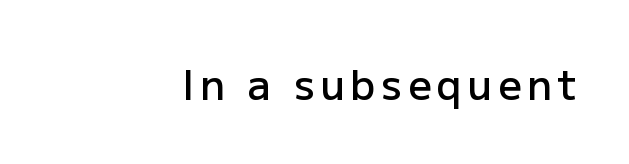
{"serif": "no", "italic": "no", "bold": "semi", "weight": "semibold", "width": "normal", "stroke_contrast": "low", "x_height": "medium", "monospaced": "no", "underline": "no", "glyph_px": 41}
